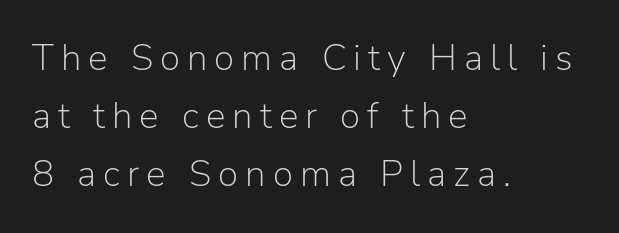
The image shows 37 px light sans-serif type, upright; set left-aligned, normal line spacing (1.57x), not underlined; low stroke contrast and a medium x-height.
